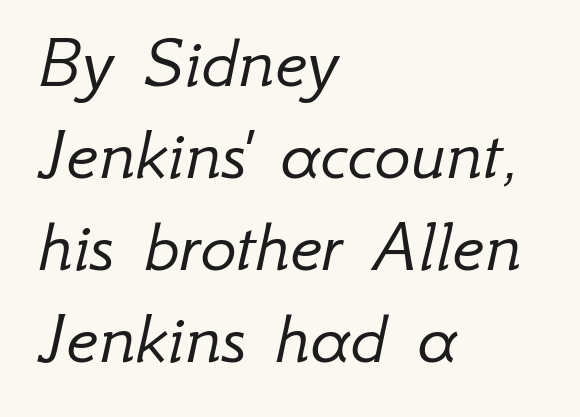
Q: Is the text bold? A: No.
Q: Is the text italic (slanted)? A: Yes, it leans right by about 12 degrees.
Q: Is the text underlined? A: No.
Q: How is the paragraph aligned? A: Left-aligned.
Q: Is the spacing between letters normal or unusually wide? A: Normal.
Q: Width (condensed, normal, or wide)? A: Normal.
Q: Stroke contrast? A: Low.
Q: x-height? A: Small.
Q: Monospaced? A: No.
